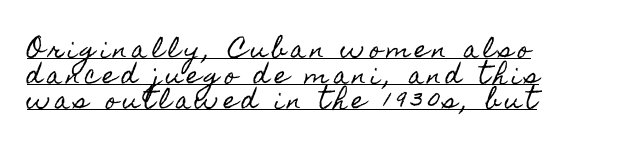
In CSS terms this would be text-align: left. The lines are packed closely together with very little leading. Students, note that the glyphs here are deliberately spaced far apart. Caption: lettering with a line underneath.
